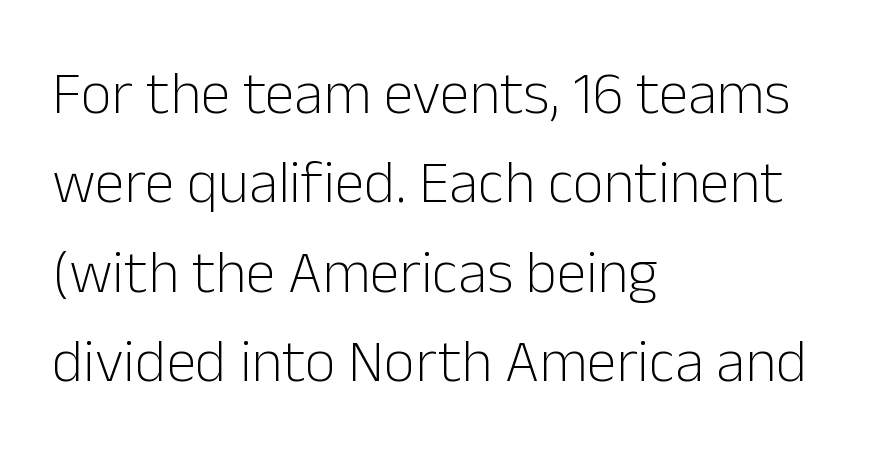
A sans-serif font was chosen for this passage. Honestly, the row spacing looks completely unremarkable. Type without underlining. Weight: not bold — regular or lighter.
